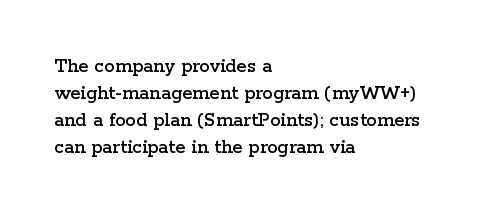
The image shows 21 px text type, upright; set left-aligned, normal line spacing (1.29x), normal letter spacing, not underlined.
